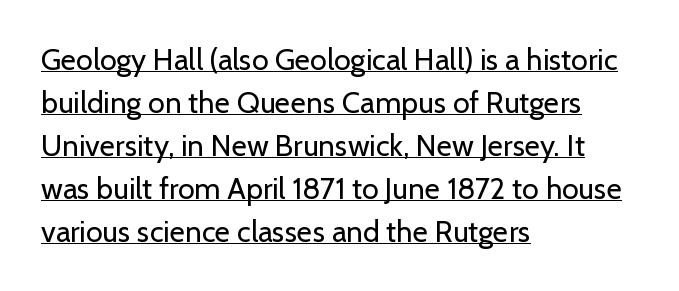
The image shows 30 px regular-weight sans-serif type, upright; set left-aligned, normal line spacing (1.43x), normal letter spacing, underlined; low stroke contrast and a medium x-height.
